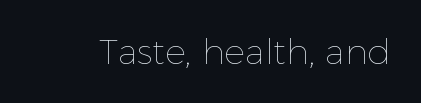
Q: Is the text bold? A: No.
Q: Is the text italic (slanted)? A: No, it is upright.
Q: Is the text underlined? A: No.
Q: Is the spacing between letters normal or unusually wide? A: Normal.
Q: Width (condensed, normal, or wide)? A: Normal.
Q: x-height? A: Medium.
Q: Monospaced? A: No.
